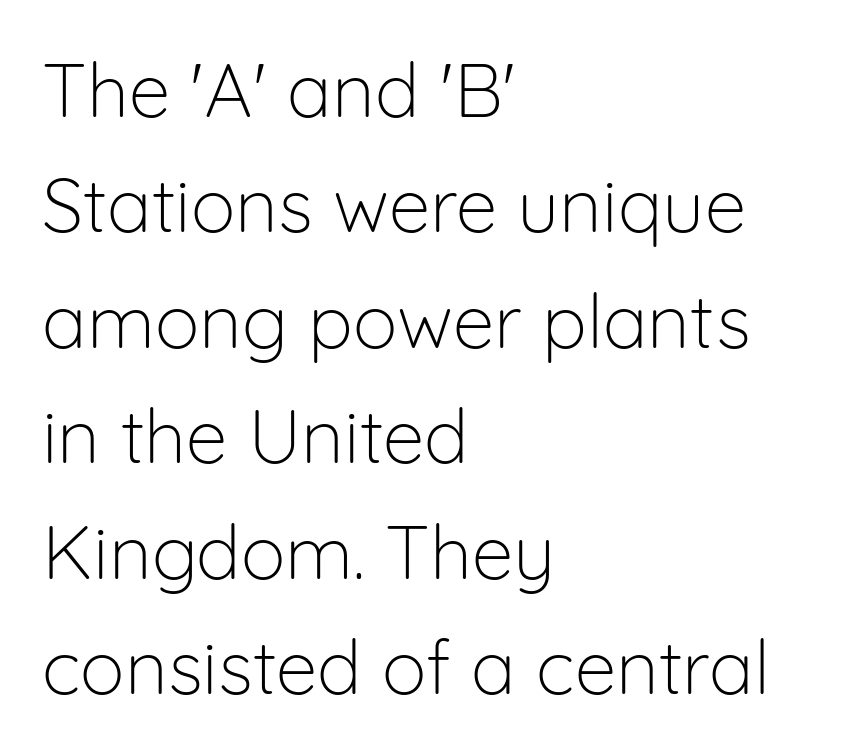
Visually the block forms a straight wall on the left and a jagged coastline on the right. The rendering shows plain stroke endings on the letterforms — a sans-serif design. The block of text has a typical density, with ordinary space between rows. Compared with typical body copy, the letter spacing here is the same. No heavy texture on the line: the type isn't bold.
